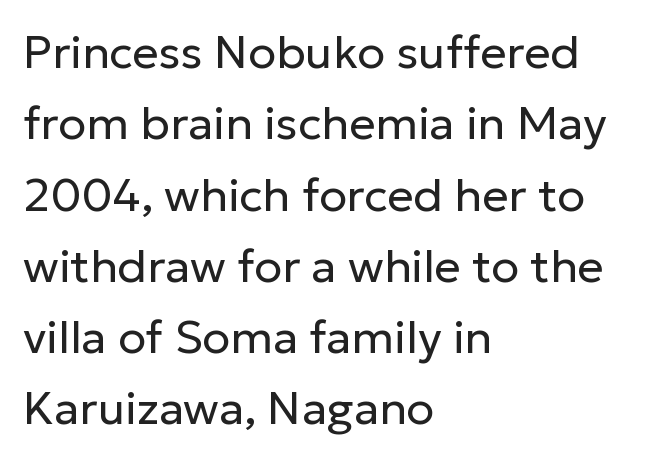
{"serif": "no", "italic": "no", "bold": "no", "weight": "regular", "width": "normal", "stroke_contrast": "low", "x_height": "medium", "monospaced": "no", "underline": "no", "align": "left", "line_spacing": "normal", "line_spacing_ratio": 1.55, "letter_spacing": "normal", "letter_spacing_em": 0.0, "glyph_px": 46}
